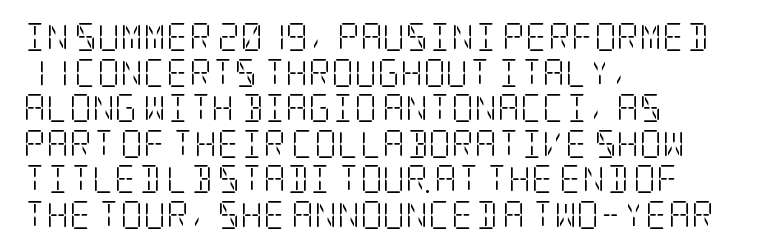
Q: Is the text bold? A: No.
Q: Is the text italic (slanted)? A: No, it is upright.
Q: Is the typeface a serif or a sans-serif typeface? A: Serif.
Q: Is the text underlined? A: No.
Q: How is the paragraph aligned? A: Left-aligned.
Q: Is the spacing between letters normal or unusually wide? A: Normal.
Q: Is the spacing between lines tight, normal or loose? A: Normal.
Q: Width (condensed, normal, or wide)? A: Condensed.
Q: Stroke contrast? A: Low.
Q: x-height? A: Large.
